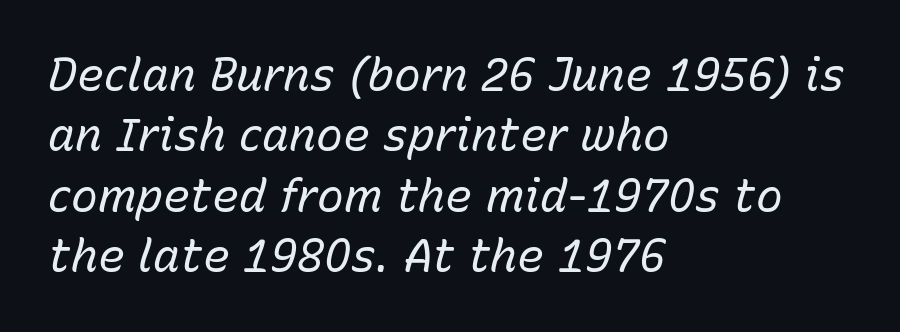
The image shows 45 px regular-weight type, italic (leaning right); set left-aligned, normal line spacing (1.34x), normal letter spacing, not underlined; low stroke contrast and a medium x-height.
